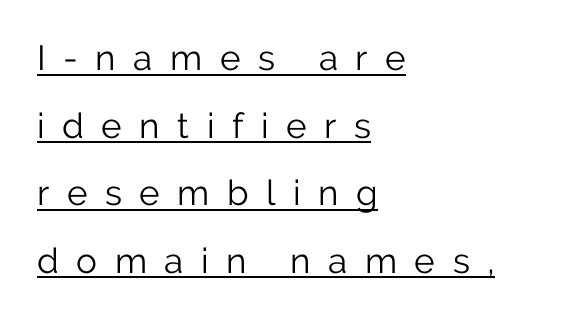
The image shows 35 px light sans-serif type, upright; set left-aligned, loose line spacing (1.93x), unusually wide letter spacing (+0.5 em), underlined; low stroke contrast and a medium x-height.
